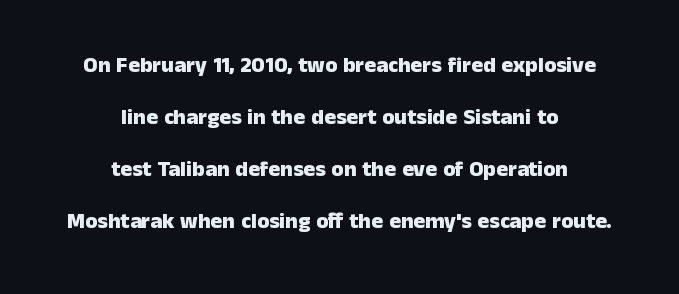
{"italic": "no", "bold": "yes", "underline": "no", "align": "center", "line_spacing": "loose", "line_spacing_ratio": 2.37, "letter_spacing": "normal", "letter_spacing_em": 0.0, "glyph_px": 22}
